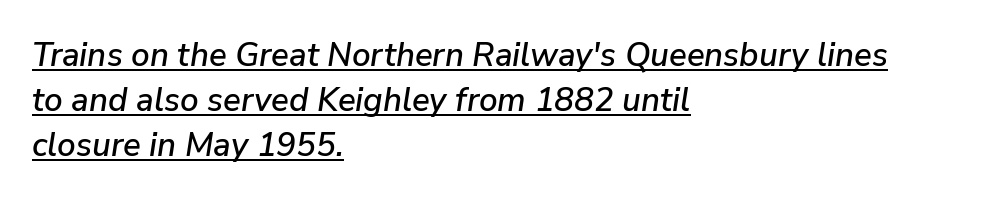
A typesetter would mark this as italic. The passage is arranged the way most books set body copy — flush left. The letterforms sit shoulder to shoulder at normal distance. What's the leading like? Ordinary, nothing unusual. The string is rendered with underlining switched on. The face used here is proportionally spaced, like ordinary book or web type.
